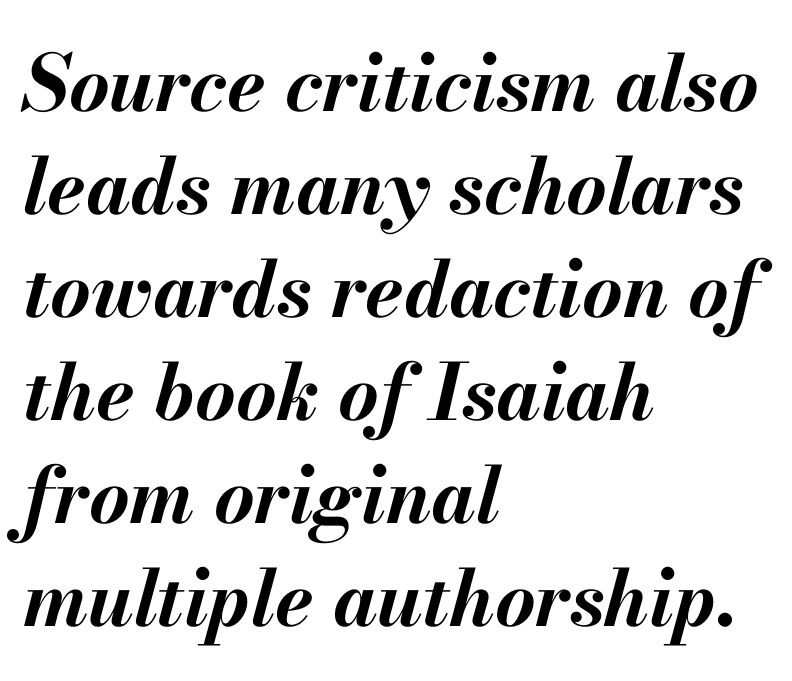
Q: Is the text bold? A: Yes.
Q: Is the text italic (slanted)? A: Yes, it leans right by about 13 degrees.
Q: Is the text underlined? A: No.
Q: How is the paragraph aligned? A: Left-aligned.
Q: Is the spacing between letters normal or unusually wide? A: Normal.
Q: Is the spacing between lines tight, normal or loose? A: Normal.
Q: Width (condensed, normal, or wide)? A: Normal.
Q: Stroke contrast? A: Medium.
Q: x-height? A: Small.
Q: Monospaced? A: No.
